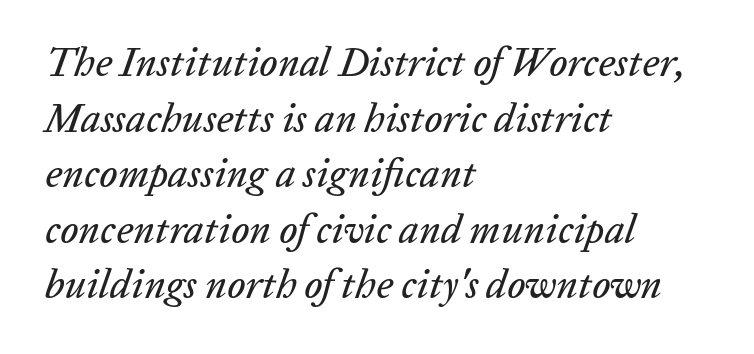
{"italic": "yes", "lean": "right", "slant_degrees": 20, "width": "normal", "stroke_contrast": "low", "x_height": "medium", "monospaced": "no", "underline": "no", "align": "left", "line_spacing": "normal", "line_spacing_ratio": 1.39, "letter_spacing": "normal", "letter_spacing_em": 0.0, "glyph_px": 40}
